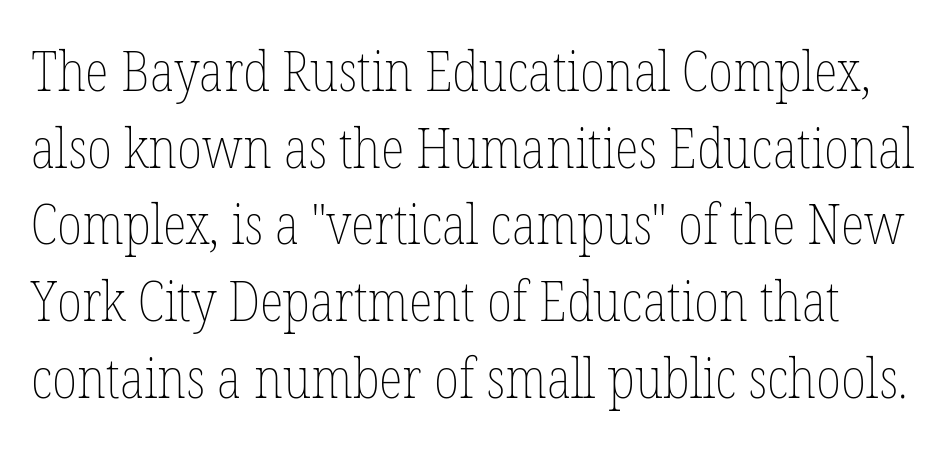
Here the designer chose a conventional face with non-uniform glyph widths. Underline: absent. Here the glyphs are tracked normally, forming tight word shapes. Upright lettering throughout. Successive baselines arrive at the customary interval. The letterforms sit at book weight or below.
